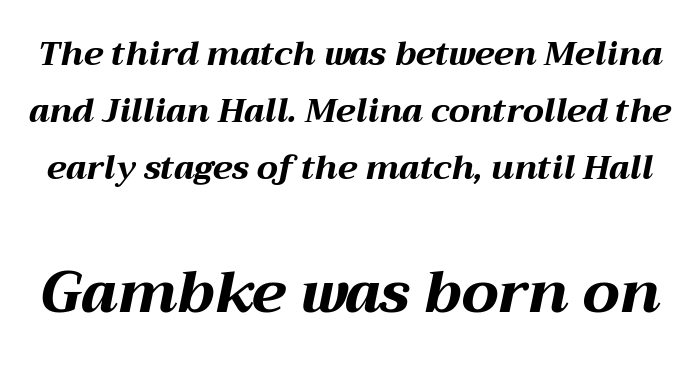
Q: Is the text bold? A: Yes.
Q: Is the text italic (slanted)? A: Yes, it leans right by about 12 degrees.
Q: Is the text underlined? A: No.
Q: Is the spacing between letters normal or unusually wide? A: Normal.
Q: Which block of text is set in a larger size, the first (top) or the second (bottom)? A: The second (bottom) one.
Q: Width (condensed, normal, or wide)? A: Wide.
Q: Stroke contrast? A: Medium.
Q: x-height? A: Medium.
Q: Monospaced? A: No.
